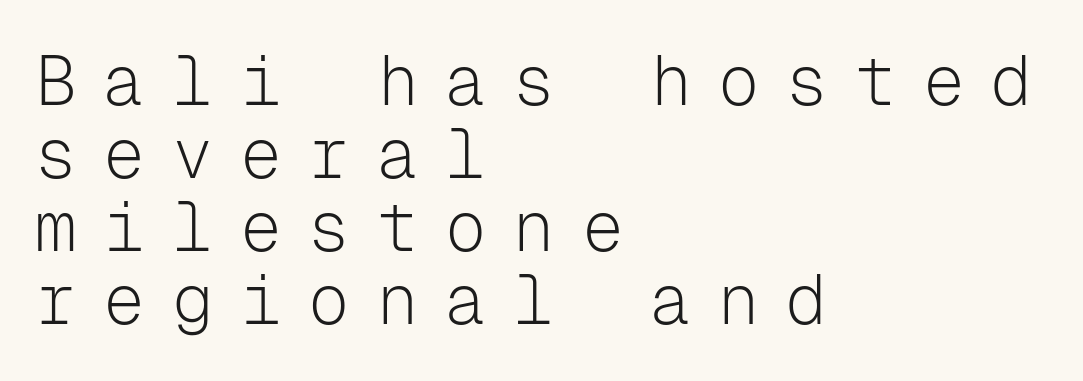
The image shows 69 px light sans-serif type, upright, monospaced; set left-aligned, tight line spacing (1.06x), unusually wide letter spacing (+0.39 em), not underlined; low stroke contrast and a medium x-height.
